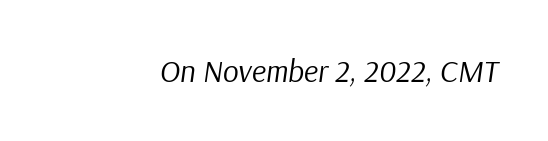
Nobody touched the tracking dial on this one. The letters are slanted; this is an italic face. Each row of text sits above clean, open space. The face looks like a standard text weight, possibly lighter. Each letter keeps its own natural width here, so spacing adapts to shape.
